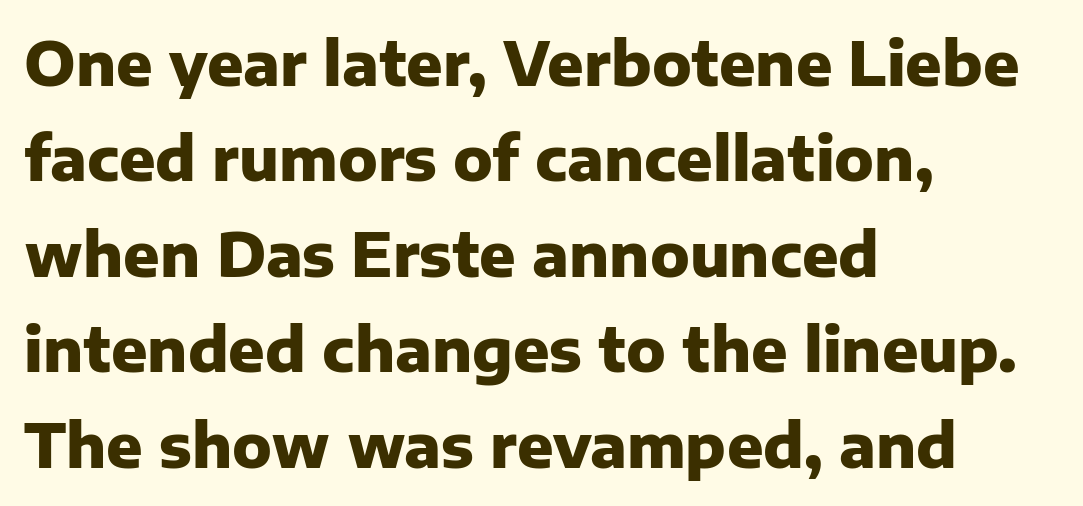
Q: Is the text bold? A: Yes.
Q: Is the text italic (slanted)? A: No, it is upright.
Q: Is the typeface a serif or a sans-serif typeface? A: Sans-serif.
Q: Is the text underlined? A: No.
Q: How is the paragraph aligned? A: Left-aligned.
Q: Is the spacing between letters normal or unusually wide? A: Normal.
Q: Is the spacing between lines tight, normal or loose? A: Normal.
Q: Width (condensed, normal, or wide)? A: Normal.
Q: Stroke contrast? A: Low.
Q: x-height? A: Medium.
Q: Monospaced? A: No.
